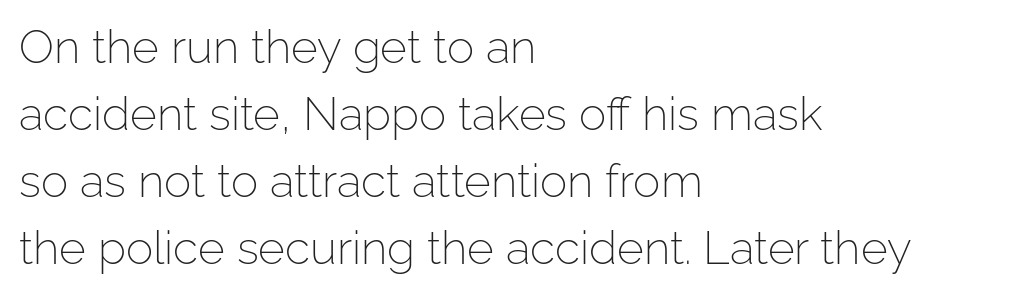
Short and long lines alike share a common starting point at left. Between one letter and the next there's only the usual sliver of space. Descenders are the only things crossing below the line. These lines are rendered in a variable-pitch font. Tall strokes in this sample are plumb rather than angled.
